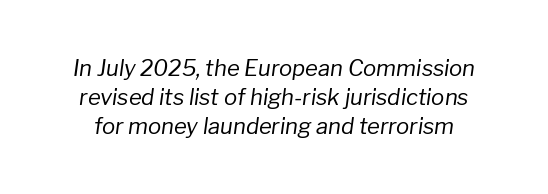
Italic? Definitely — the glyphs are oblique. The strip under each line holds only bare page. Stems here are at most as thick as an everyday book face. The space between consecutive lines is moderate.
